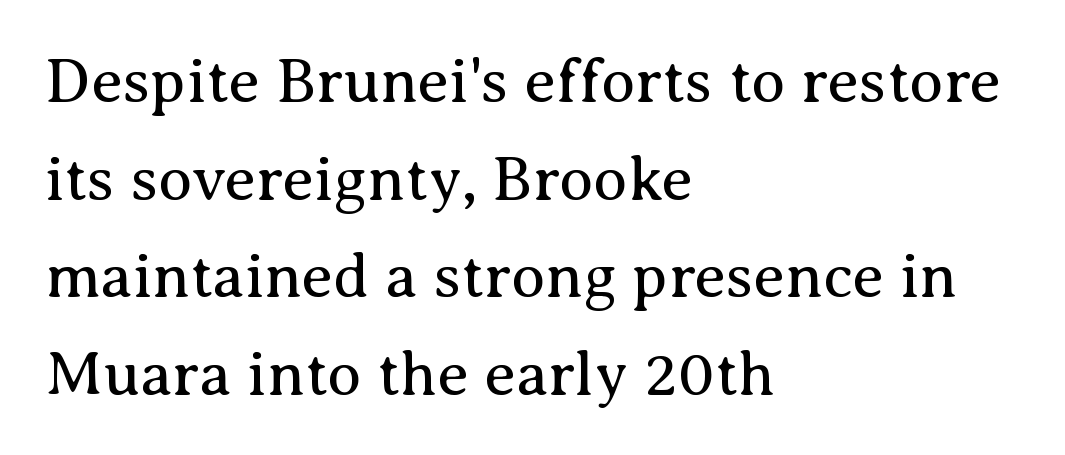
The image shows 63 px regular-weight serif type, upright; set left-aligned, normal line spacing (1.55x), normal letter spacing, not underlined; medium stroke contrast and a medium x-height.
